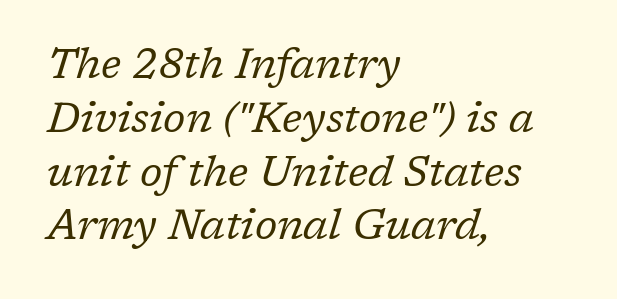
Letterform terminals end in serifs throughout the passage. Think of a printed novel: that variable character pitch is what you see here. Nothing unusual about the tracking: characters are spaced as the font intends. This is oblique type, the kind used for emphasis or titles. Short and long lines alike share a common starting point at left.
